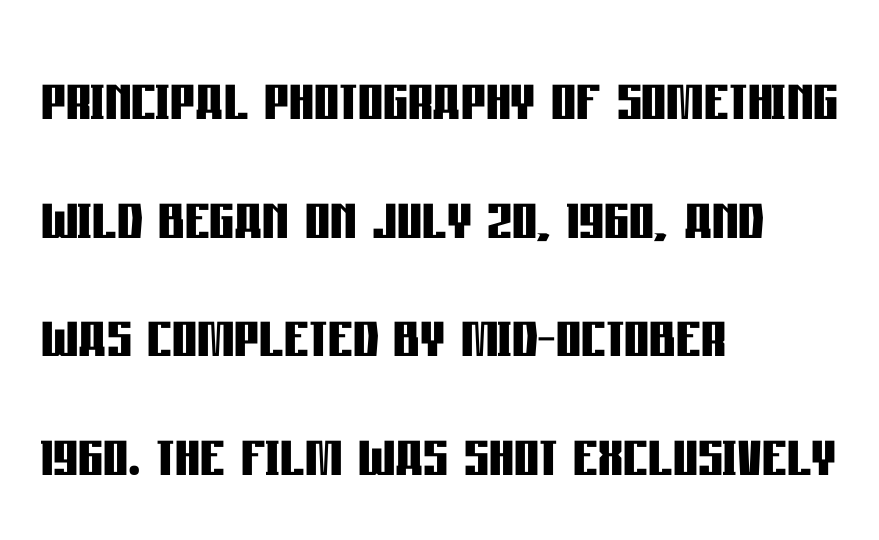
Compared with a centered layout, this one pins lines to the left instead. Regular leading. The space beneath each line is pristine and unruled. The passage shown is typed in a proportional face where columns would drift. The letters are bold, with thick, heavy strokes. Compared with typical body copy, the letter spacing here is the same.
